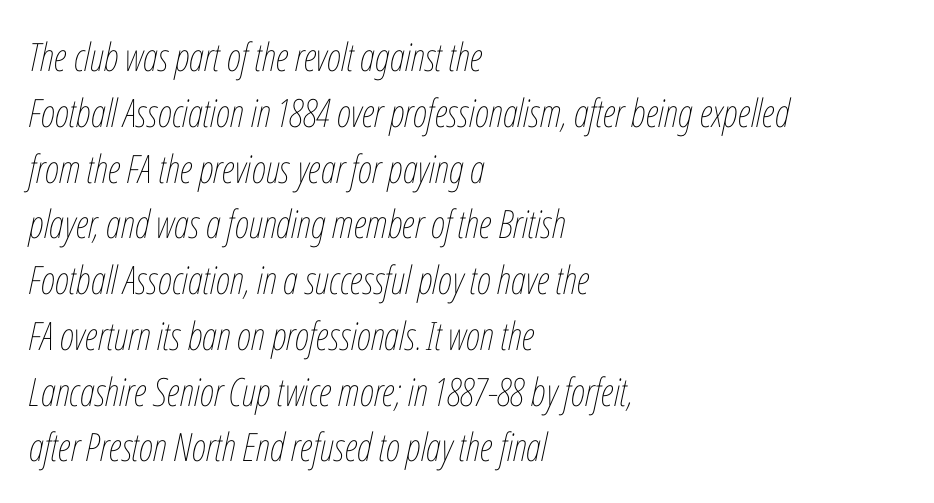
Q: Is the text bold? A: No.
Q: Is the text italic (slanted)? A: Yes, it leans right by about 12 degrees.
Q: Is the text underlined? A: No.
Q: How is the paragraph aligned? A: Left-aligned.
Q: Is the spacing between letters normal or unusually wide? A: Normal.
Q: Is the spacing between lines tight, normal or loose? A: Normal.
Q: Width (condensed, normal, or wide)? A: Condensed.
Q: Stroke contrast? A: Low.
Q: x-height? A: Medium.
Q: Monospaced? A: No.
